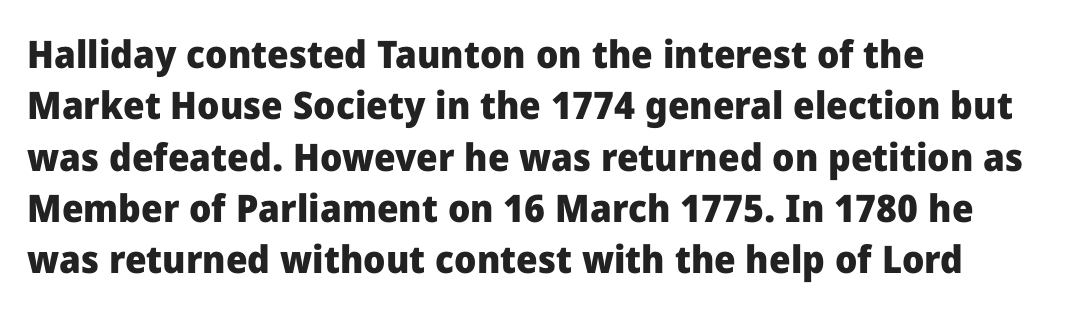
Is the block centered? No — it sits flush against the left margin. This sample uses an upright cut, with every glyph sitting square on the baseline. This rendering leaves character spacing at its baseline value. Typographically, this falls in the sans-serif category. Glance below the letters and you will spot only blank space. Notice how descenders clear the ascenders below comfortably — that's standard leading.
